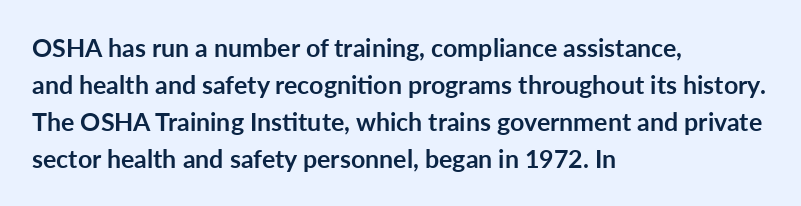
The image shows 25 px bold type, upright; set left-aligned, normal line spacing (1.48x), normal letter spacing, not underlined.
